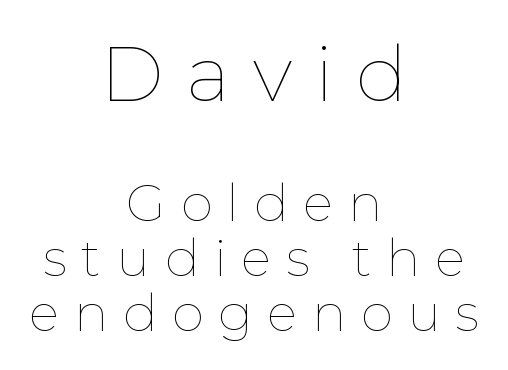
The image shows 77 px thin type, upright; set centered, tight line spacing (1.08x), unusually wide letter spacing (+0.29 em), not underlined; the first (top) block is 1.51x larger; low stroke contrast and a medium x-height.
